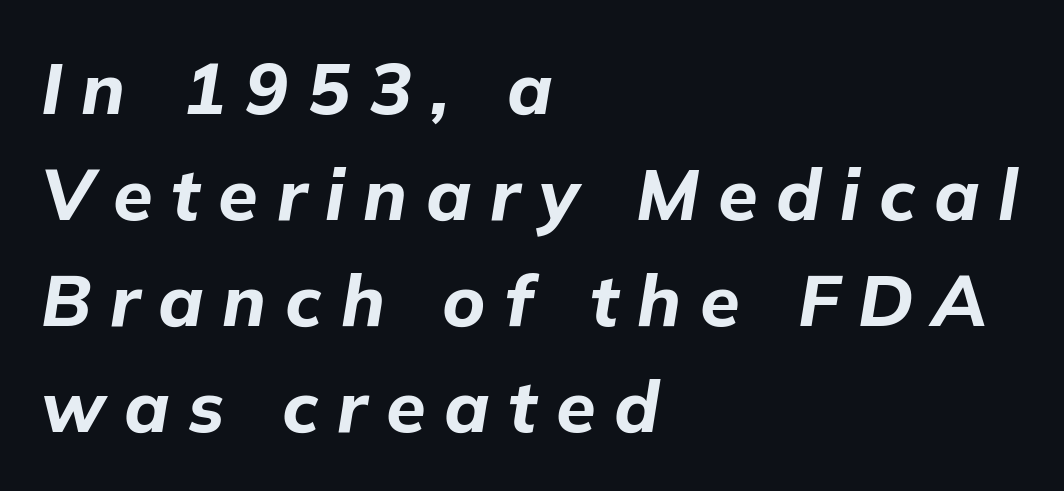
The image shows 72 px bold type, italic (leaning right); set left-aligned, normal line spacing (1.47x), unusually wide letter spacing (+0.26 em), not underlined; low stroke contrast and a medium x-height.
